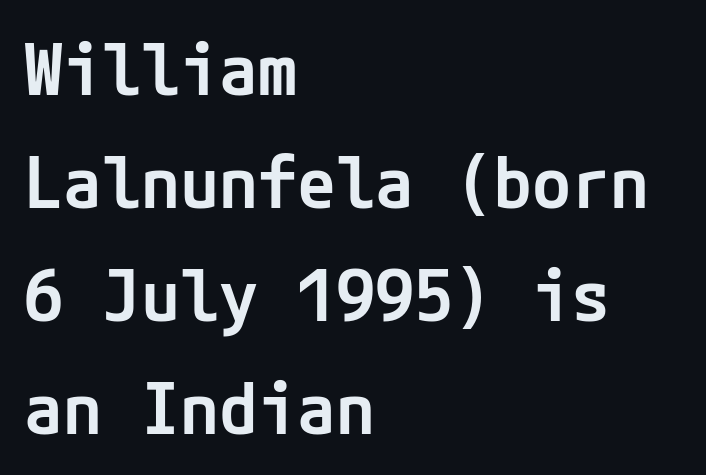
{"serif": "no", "italic": "no", "bold": "semi", "weight": "semibold", "width": "normal", "stroke_contrast": "low", "x_height": "medium", "underline": "no", "align": "left", "line_spacing": "normal", "line_spacing_ratio": 1.59, "letter_spacing": "normal", "letter_spacing_em": 0.0, "glyph_px": 71}
